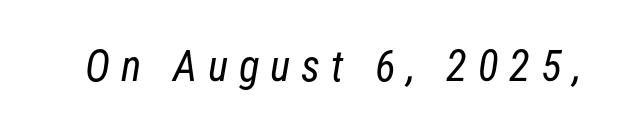
{"serif": "no", "bold": "no", "weight": "regular", "width": "condensed", "stroke_contrast": "low", "x_height": "medium", "monospaced": "no", "underline": "no", "letter_spacing": "wide", "letter_spacing_em": 0.25, "glyph_px": 43}
